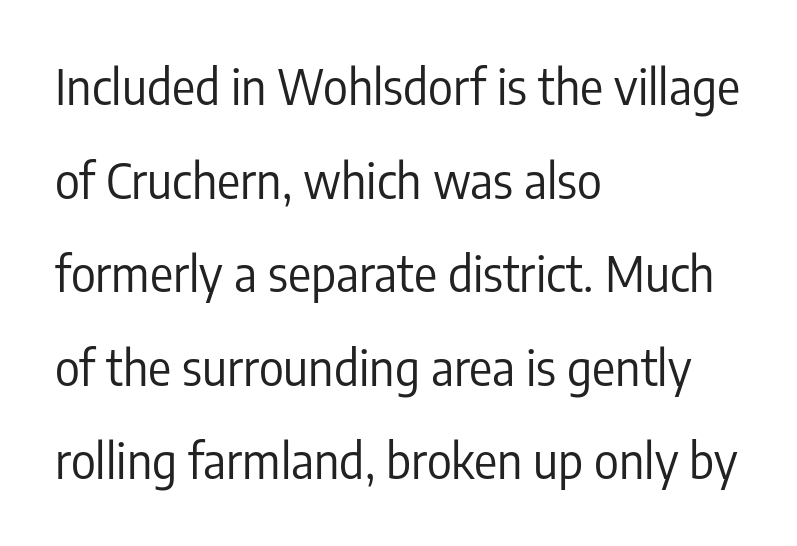
{"serif": "no", "italic": "no", "bold": "no", "weight": "regular", "width": "condensed", "stroke_contrast": "low", "x_height": "medium", "monospaced": "no", "underline": "no", "align": "left", "line_spacing": "loose", "line_spacing_ratio": 1.95, "letter_spacing": "normal", "letter_spacing_em": 0.0, "glyph_px": 48}
